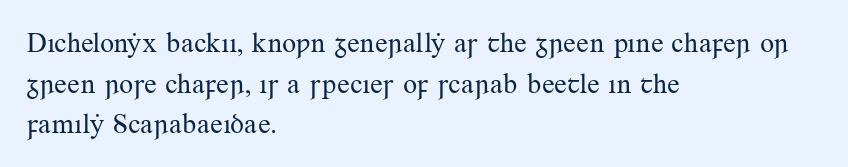
The image shows 28 px regular-weight serif type, upright; set left-aligned, normal line spacing (1.45x), normal letter spacing, not underlined; medium stroke contrast and a small x-height.
